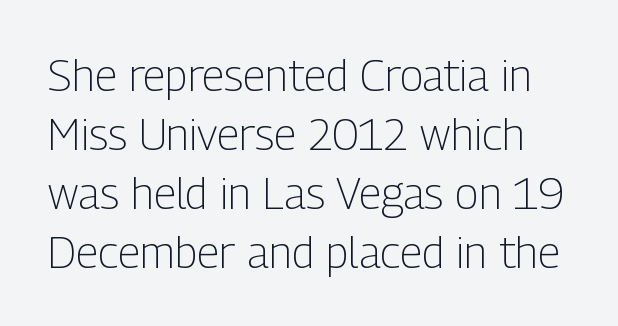
Q: Is the text bold? A: No.
Q: Is the text italic (slanted)? A: No, it is upright.
Q: Is the typeface a serif or a sans-serif typeface? A: Sans-serif.
Q: Is the text underlined? A: No.
Q: Is the spacing between letters normal or unusually wide? A: Normal.
Q: Is the spacing between lines tight, normal or loose? A: Normal.
Q: Width (condensed, normal, or wide)? A: Condensed.
Q: Stroke contrast? A: Low.
Q: x-height? A: Medium.
Q: Monospaced? A: No.
